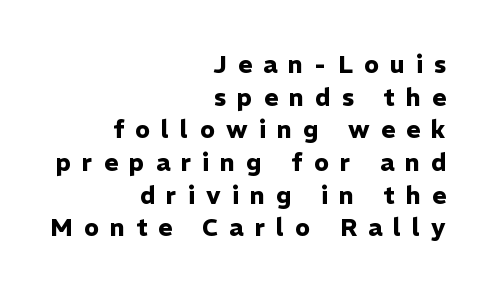
The image shows 24 px bold type, upright; set right-aligned, normal line spacing (1.36x), unusually wide letter spacing (+0.47 em), not underlined.
